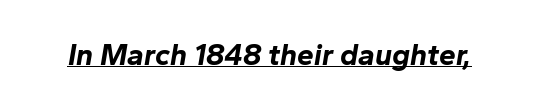
The image shows 30 px bold type, italic (leaning right); set normal letter spacing, underlined; low stroke contrast and a medium x-height.
